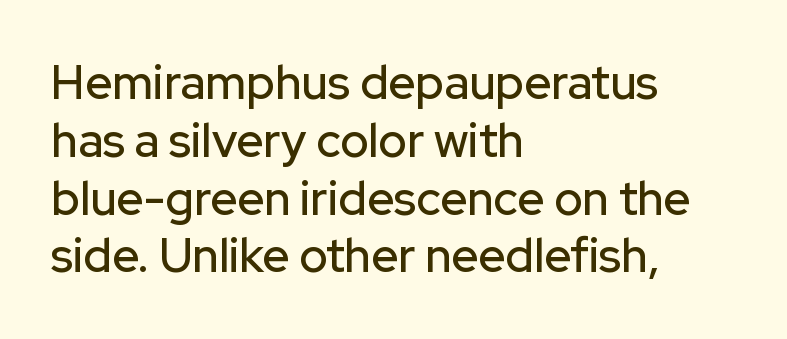
The image shows 47 px sans-serif type, upright; set left-aligned, line spacing 1.23x, normal letter spacing, not underlined; low stroke contrast and a medium x-height.
